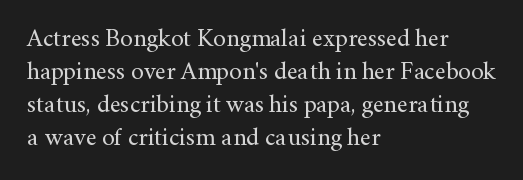
The setting favours the left margin, as ordinary paragraphs usually do. The letters stand upright; this is a roman face. Does the leading feel generous? No, just average. The passage shown has conventional tracking throughout. Each stroke keeps to a modest, everyday thickness or less.
